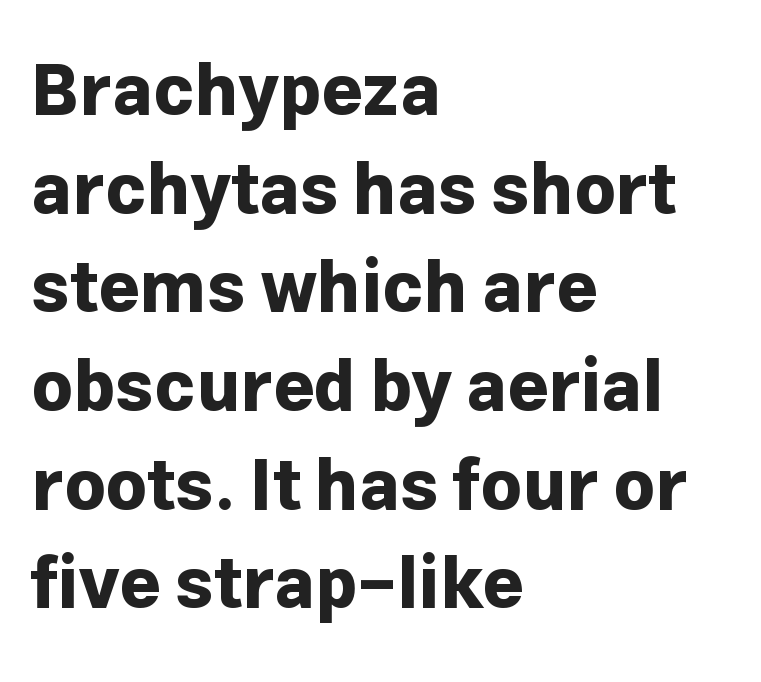
The image shows 71 px bold sans-serif type, upright; set left-aligned, normal line spacing (1.39x), normal letter spacing, not underlined; low stroke contrast and a medium x-height.
